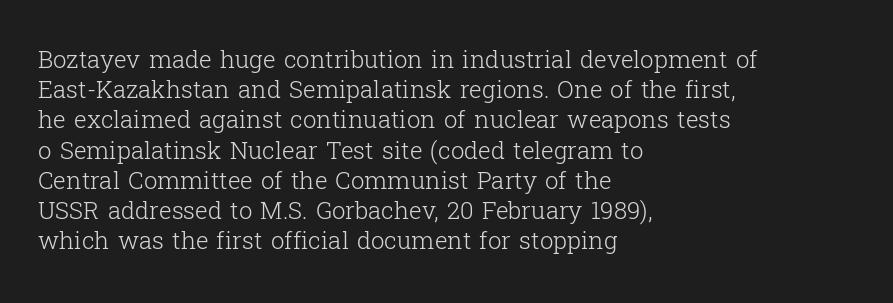
Q: Is the text bold? A: No.
Q: Is the text italic (slanted)? A: No, it is upright.
Q: Is the text underlined? A: No.
Q: How is the paragraph aligned? A: Left-aligned.
Q: Is the spacing between letters normal or unusually wide? A: Normal.
Q: Is the spacing between lines tight, normal or loose? A: Normal.
